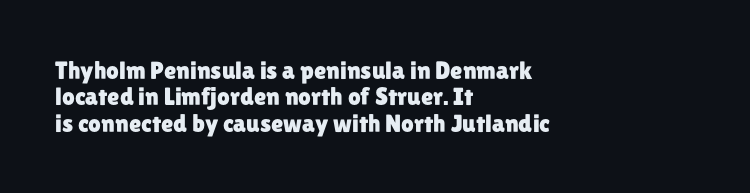
{"italic": "no", "underline": "no", "align": "left", "line_spacing": "tight", "line_spacing_ratio": 1.06, "letter_spacing": "normal", "letter_spacing_em": 0.0, "glyph_px": 25}
